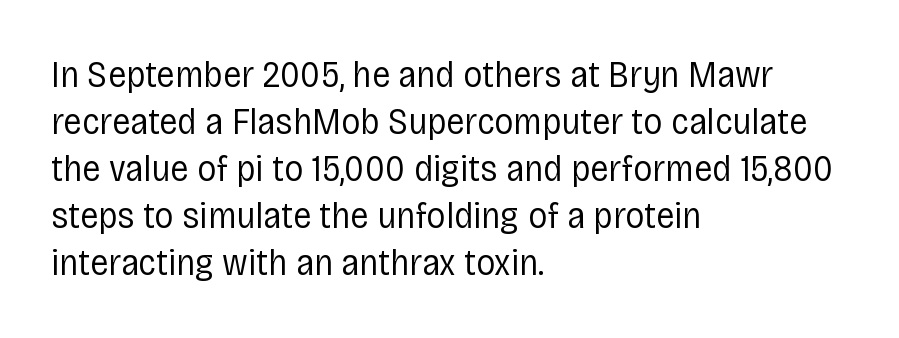
Q: Is the text bold? A: No.
Q: Is the text italic (slanted)? A: No, it is upright.
Q: Is the typeface a serif or a sans-serif typeface? A: Sans-serif.
Q: Is the text underlined? A: No.
Q: How is the paragraph aligned? A: Left-aligned.
Q: Is the spacing between letters normal or unusually wide? A: Normal.
Q: Width (condensed, normal, or wide)? A: Condensed.
Q: Stroke contrast? A: Low.
Q: x-height? A: Large.
Q: Monospaced? A: No.
